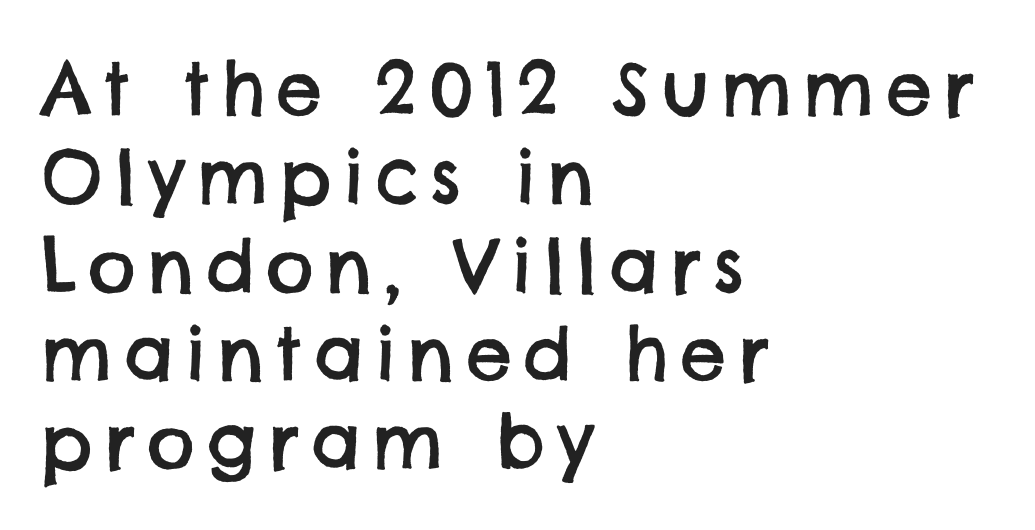
{"serif": "no", "width": "normal", "stroke_contrast": "low", "x_height": "large", "monospaced": "no", "underline": "no", "align": "left", "line_spacing_ratio": 1.21, "glyph_px": 73}
